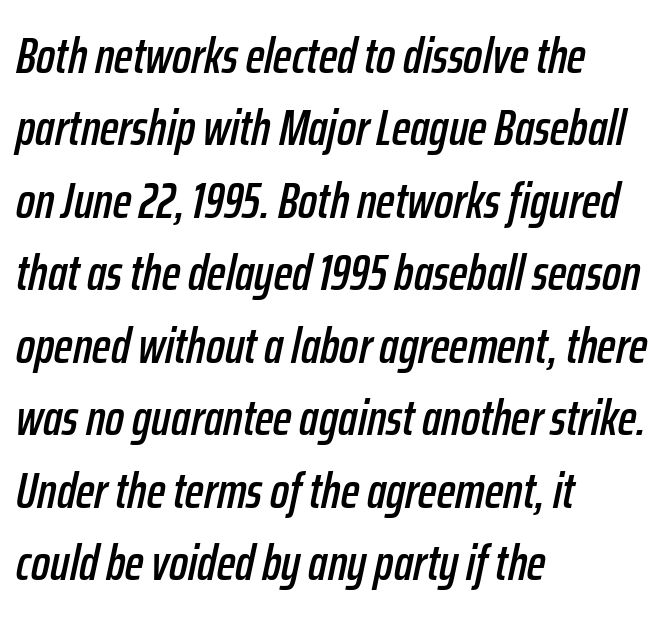
Q: Is the text italic (slanted)? A: Yes, it leans right by about 12 degrees.
Q: Is the text underlined? A: No.
Q: How is the paragraph aligned? A: Left-aligned.
Q: Is the spacing between letters normal or unusually wide? A: Normal.
Q: Is the spacing between lines tight, normal or loose? A: Normal.
Q: Width (condensed, normal, or wide)? A: Condensed.
Q: Stroke contrast? A: Low.
Q: x-height? A: Medium.
Q: Monospaced? A: No.
